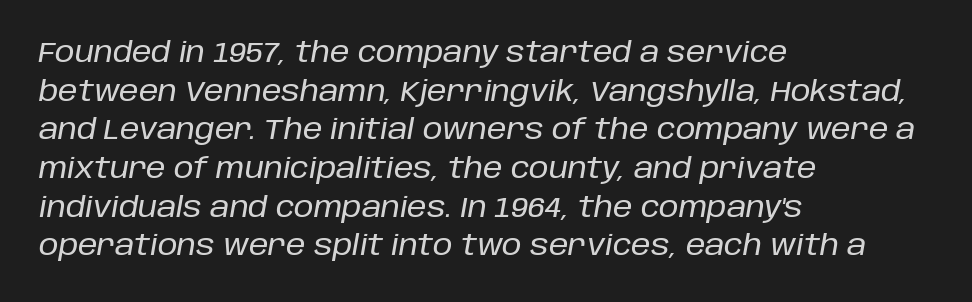
The image shows 28 px text type, italic (leaning right); set left-aligned, normal line spacing (1.38x), normal letter spacing, not underlined; low stroke contrast and a large x-height.
